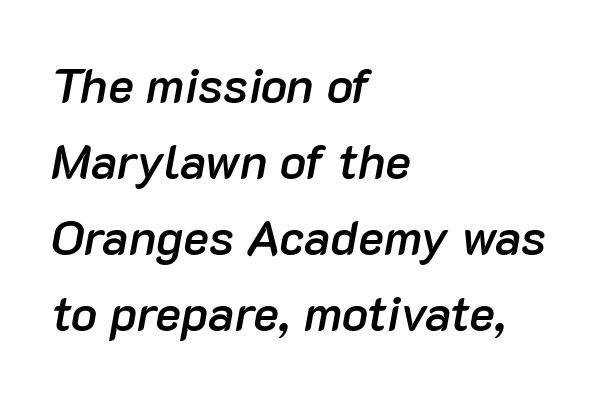
Q: Is the text bold? A: Semi-bold.
Q: Is the text italic (slanted)? A: Yes, it leans right by about 10 degrees.
Q: Is the text underlined? A: No.
Q: How is the paragraph aligned? A: Left-aligned.
Q: Is the spacing between letters normal or unusually wide? A: Normal.
Q: Is the spacing between lines tight, normal or loose? A: Normal.
Q: Width (condensed, normal, or wide)? A: Normal.
Q: Stroke contrast? A: Low.
Q: x-height? A: Medium.
Q: Monospaced? A: No.
